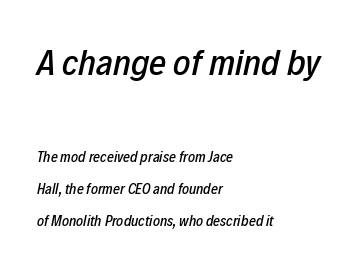
Q: Is the text italic (slanted)? A: Yes, it leans right by about 12 degrees.
Q: Is the text underlined? A: No.
Q: How is the paragraph aligned? A: Left-aligned.
Q: Is the spacing between letters normal or unusually wide? A: Normal.
Q: Is the spacing between lines tight, normal or loose? A: Loose.
Q: Which block of text is set in a larger size, the first (top) or the second (bottom)? A: The first (top) one.
Q: Width (condensed, normal, or wide)? A: Condensed.
Q: Stroke contrast? A: Low.
Q: x-height? A: Medium.
Q: Monospaced? A: No.
